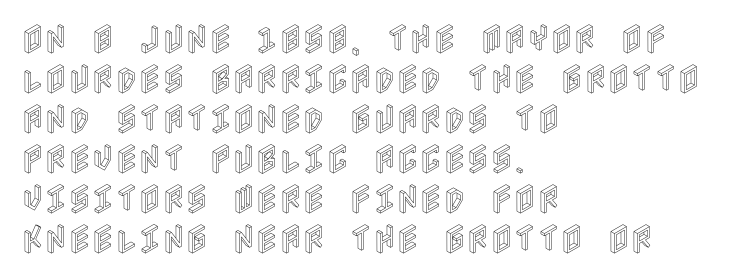
{"italic": "no", "width": "condensed", "x_height": "large", "underline": "no", "align": "left", "line_spacing": "normal", "line_spacing_ratio": 1.25, "letter_spacing": "normal", "letter_spacing_em": 0.0, "glyph_px": 32}
